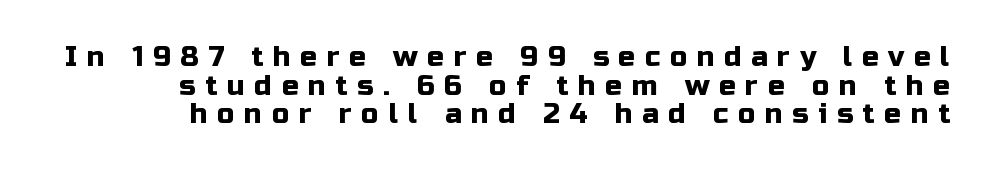
{"serif": "no", "italic": "no", "width": "normal", "stroke_contrast": "low", "x_height": "medium", "monospaced": "no", "underline": "no", "align": "right", "line_spacing": "tight", "line_spacing_ratio": 1.02, "letter_spacing": "wide", "letter_spacing_em": 0.34, "glyph_px": 28}
